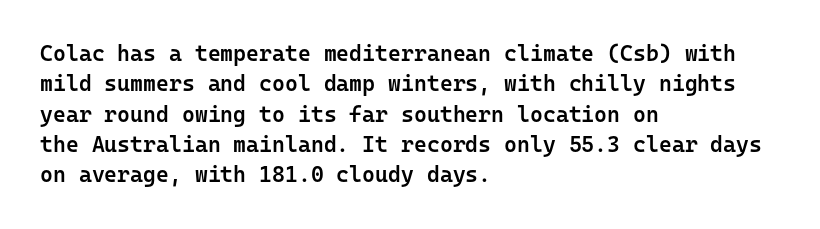
The image shows 22 px text type, upright; set left-aligned, normal line spacing (1.38x), normal letter spacing, not underlined.
